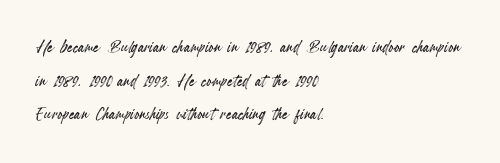
Q: Is the text italic (slanted)? A: Yes.
Q: Is the text underlined? A: No.
Q: How is the paragraph aligned? A: Left-aligned.
Q: Is the spacing between letters normal or unusually wide? A: Normal.
Q: Is the spacing between lines tight, normal or loose? A: Normal.
